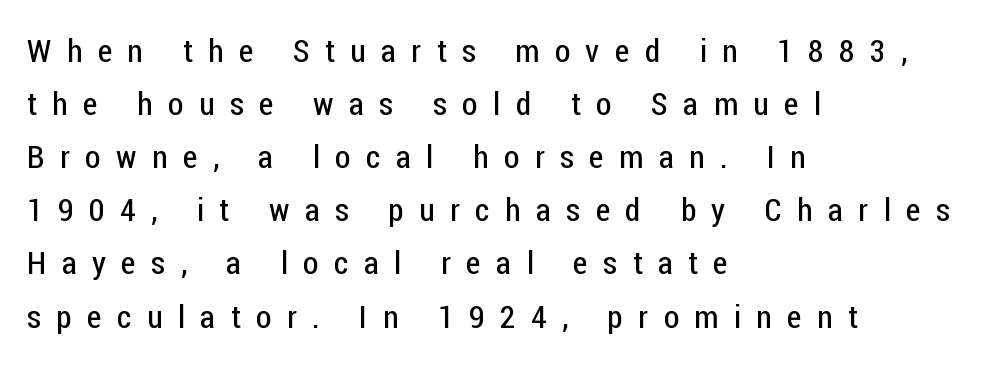
The image shows 32 px regular-weight, condensed sans-serif type, upright; set left-aligned, normal line spacing (1.66x), unusually wide letter spacing (+0.48 em), not underlined; low stroke contrast and a medium x-height.
